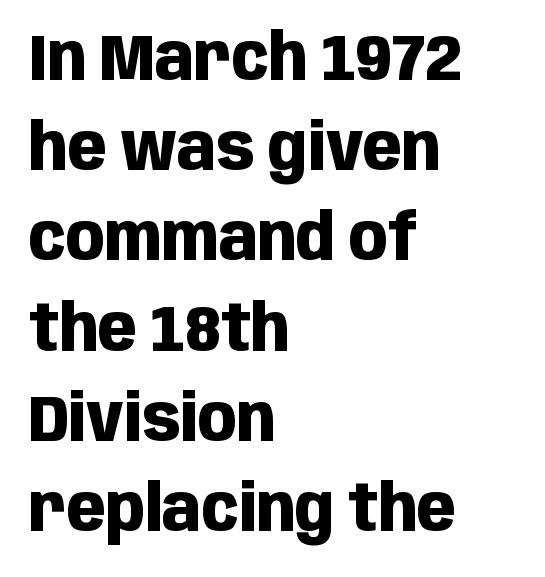
{"serif": "no", "italic": "no", "bold": "yes", "weight": "heavy", "width": "condensed", "stroke_contrast": "low", "x_height": "large", "monospaced": "no", "underline": "no", "align": "left", "line_spacing": "normal", "line_spacing_ratio": 1.41, "letter_spacing": "normal", "letter_spacing_em": 0.0, "glyph_px": 64}
